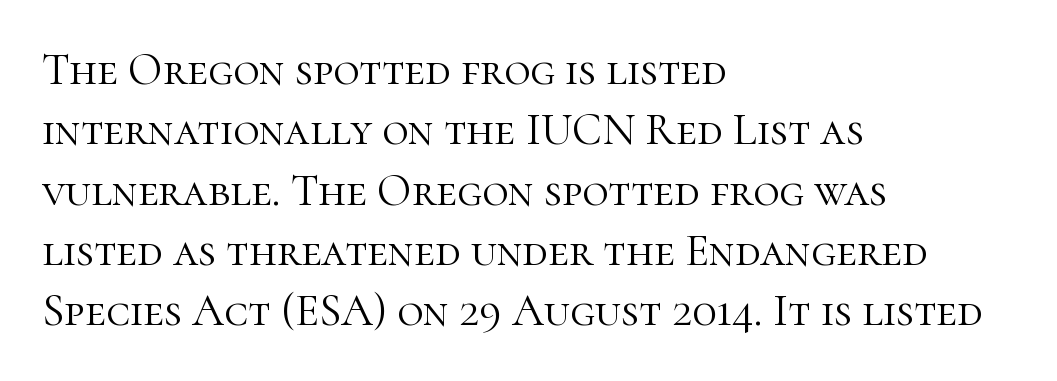
Q: Is the text bold? A: No.
Q: Is the text italic (slanted)? A: No, it is upright.
Q: Is the typeface a serif or a sans-serif typeface? A: Serif.
Q: Is the text underlined? A: No.
Q: How is the paragraph aligned? A: Left-aligned.
Q: Is the spacing between letters normal or unusually wide? A: Normal.
Q: Is the spacing between lines tight, normal or loose? A: Normal.
Q: Width (condensed, normal, or wide)? A: Normal.
Q: Stroke contrast? A: High.
Q: x-height? A: Medium.
Q: Monospaced? A: No.
